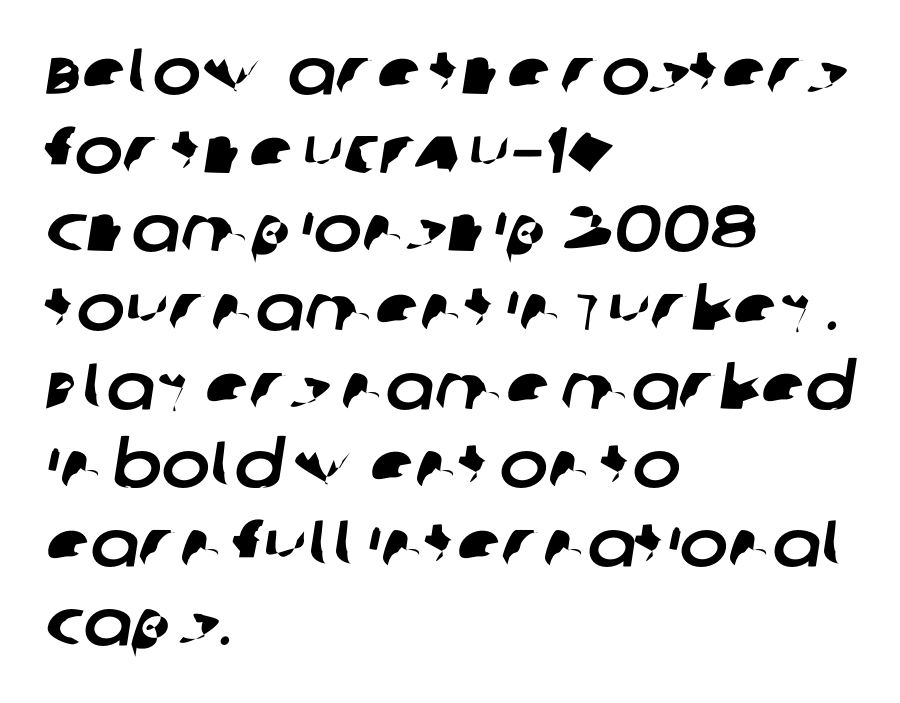
The image shows 65 px sans-serif type; set left-aligned, line spacing 1.21x, normal letter spacing, not underlined; low stroke contrast and a large x-height.
